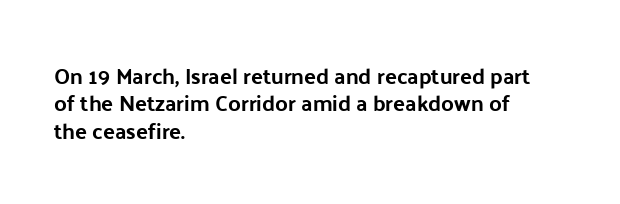
The image shows 22 px text type, upright; set left-aligned, line spacing 1.24x, normal letter spacing, not underlined.
